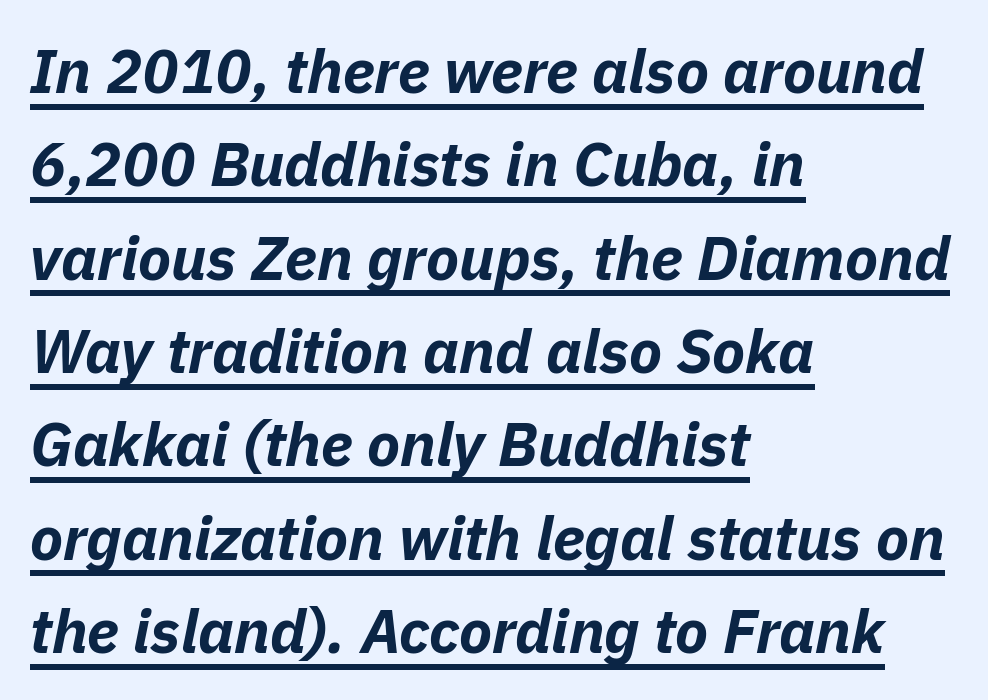
{"italic": "yes", "lean": "right", "slant_degrees": 11, "bold": "yes", "weight": "bold", "width": "normal", "stroke_contrast": "low", "x_height": "medium", "monospaced": "no", "underline": "yes", "align": "left", "line_spacing": "normal", "line_spacing_ratio": 1.53, "letter_spacing": "normal", "letter_spacing_em": 0.0, "glyph_px": 61}
